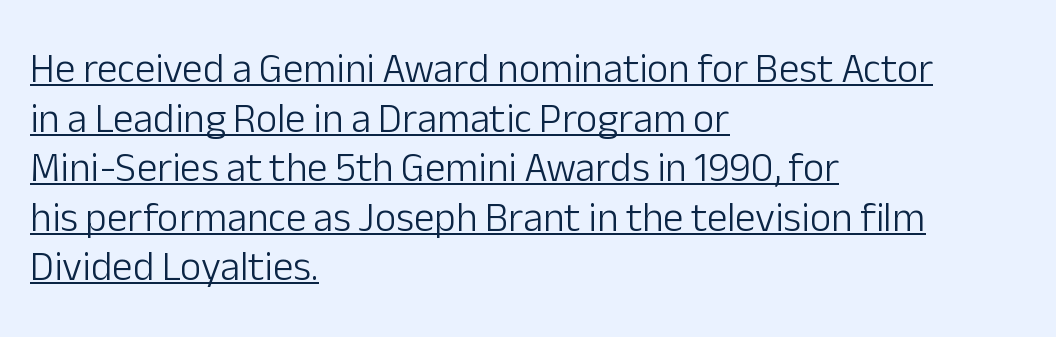
The gaps between neighbouring characters are ordinary and unremarkable. Tall strokes in this sample are plumb rather than angled. Stems here are at most as thick as an everyday book face. The characters display no serif detailing; their extremities are plain.
